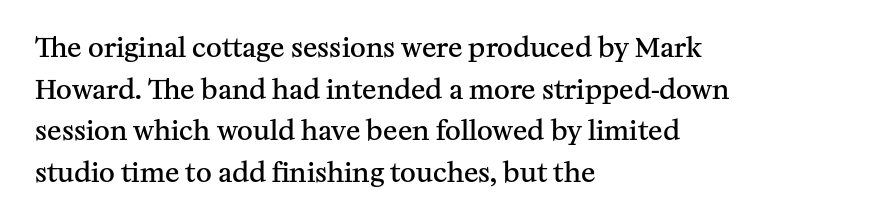
The image shows 27 px text type, upright; set left-aligned, normal line spacing (1.54x), normal letter spacing, not underlined.
